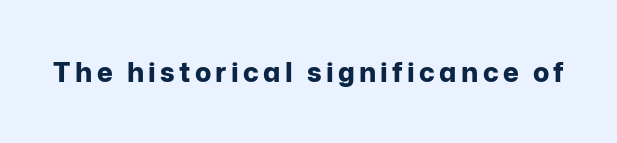
The image shows 27 px bold type, upright; set not underlined.
